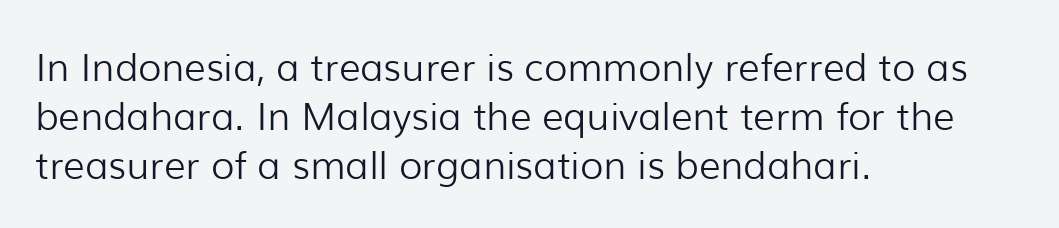
Q: Is the text bold? A: No.
Q: Is the text italic (slanted)? A: No, it is upright.
Q: Is the typeface a serif or a sans-serif typeface? A: Sans-serif.
Q: Is the text underlined? A: No.
Q: How is the paragraph aligned? A: Left-aligned.
Q: Is the spacing between letters normal or unusually wide? A: Normal.
Q: Is the spacing between lines tight, normal or loose? A: Normal.
Q: Width (condensed, normal, or wide)? A: Normal.
Q: Stroke contrast? A: Low.
Q: x-height? A: Medium.
Q: Monospaced? A: No.
